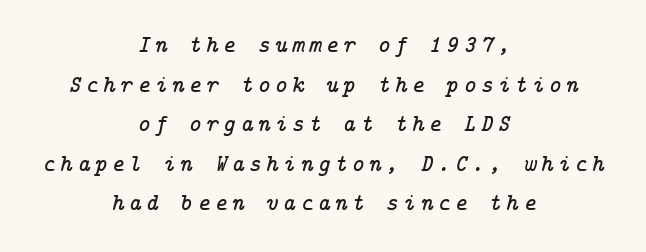
Q: Is the text italic (slanted)? A: Yes, it leans right by about 14 degrees.
Q: Is the text underlined? A: No.
Q: How is the paragraph aligned? A: Centered.
Q: Is the spacing between lines tight, normal or loose? A: Normal.
